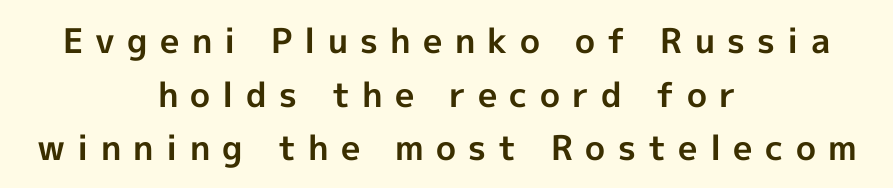
Q: Is the text bold? A: Yes.
Q: Is the text italic (slanted)? A: No, it is upright.
Q: Is the typeface a serif or a sans-serif typeface? A: Sans-serif.
Q: Is the text underlined? A: No.
Q: How is the paragraph aligned? A: Centered.
Q: Is the spacing between letters normal or unusually wide? A: Unusually wide.
Q: Is the spacing between lines tight, normal or loose? A: Normal.
Q: Width (condensed, normal, or wide)? A: Normal.
Q: x-height? A: Medium.
Q: Monospaced? A: No.
